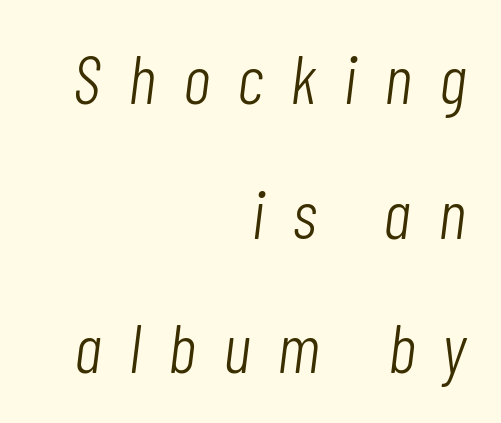
Q: Is the text bold? A: No.
Q: Is the text italic (slanted)? A: Yes, it leans right by about 7 degrees.
Q: Is the text underlined? A: No.
Q: How is the paragraph aligned? A: Right-aligned.
Q: Is the spacing between letters normal or unusually wide? A: Unusually wide.
Q: Is the spacing between lines tight, normal or loose? A: Loose.
Q: Width (condensed, normal, or wide)? A: Condensed.
Q: Stroke contrast? A: Low.
Q: x-height? A: Medium.
Q: Monospaced? A: No.
